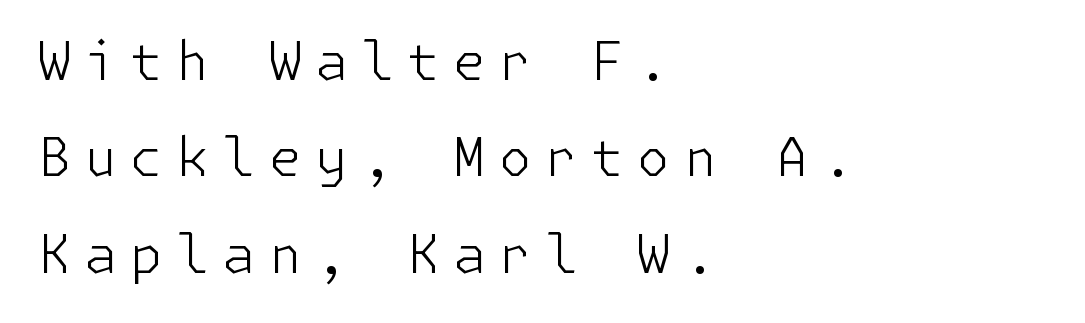
Q: Is the text bold? A: No.
Q: Is the text italic (slanted)? A: No, it is upright.
Q: Is the typeface a serif or a sans-serif typeface? A: Sans-serif.
Q: Is the text underlined? A: No.
Q: How is the paragraph aligned? A: Left-aligned.
Q: Is the spacing between letters normal or unusually wide? A: Unusually wide.
Q: Width (condensed, normal, or wide)? A: Normal.
Q: Stroke contrast? A: Low.
Q: x-height? A: Medium.
